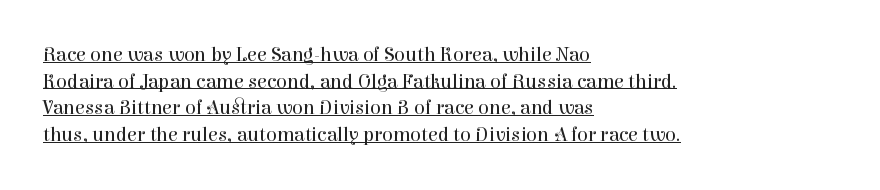
Q: Is the text bold? A: No.
Q: Is the text italic (slanted)? A: No, it is upright.
Q: Is the text underlined? A: Yes.
Q: How is the paragraph aligned? A: Left-aligned.
Q: Is the spacing between letters normal or unusually wide? A: Normal.
Q: Is the spacing between lines tight, normal or loose? A: Normal.
